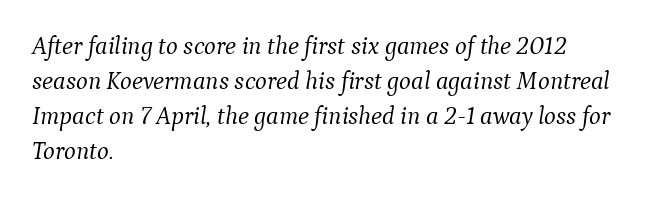
Stroke thickness stays within the range of a standard reading face or lighter. The passage shown has conventional tracking throughout. A typesetter would mark this as italic. The rendering anchors every line to the left-hand side. This block has exactly the height ordinary leading produces. This rendering features lettering with no underline.
